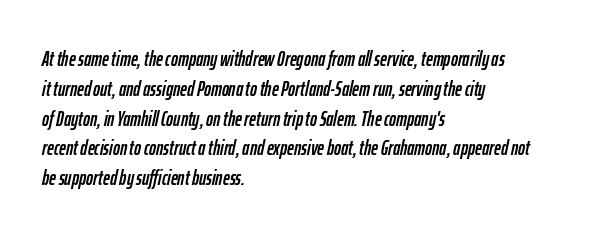
The image shows 21 px text type, italic (leaning right); set left-aligned, normal line spacing (1.42x), normal letter spacing, not underlined.
